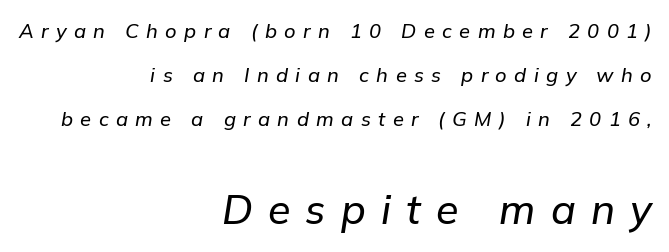
{"italic": "yes", "lean": "right", "slant_degrees": 9, "width": "normal", "stroke_contrast": "low", "x_height": "medium", "monospaced": "no", "underline": "no", "align": "right", "line_spacing": "loose", "line_spacing_ratio": 2.2, "letter_spacing": "wide", "letter_spacing_em": 0.37, "larger_block": "second", "size_ratio": 2.05, "glyph_px": 41}
